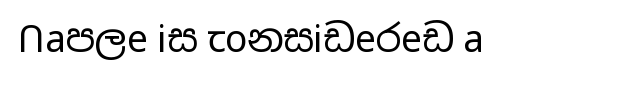
Q: Is the text bold? A: No.
Q: Is the text italic (slanted)? A: No, it is upright.
Q: Is the typeface a serif or a sans-serif typeface? A: Sans-serif.
Q: Is the text underlined? A: No.
Q: Is the spacing between letters normal or unusually wide? A: Normal.
Q: Width (condensed, normal, or wide)? A: Wide.
Q: Stroke contrast? A: Low.
Q: x-height? A: Medium.
Q: Monospaced? A: No.
